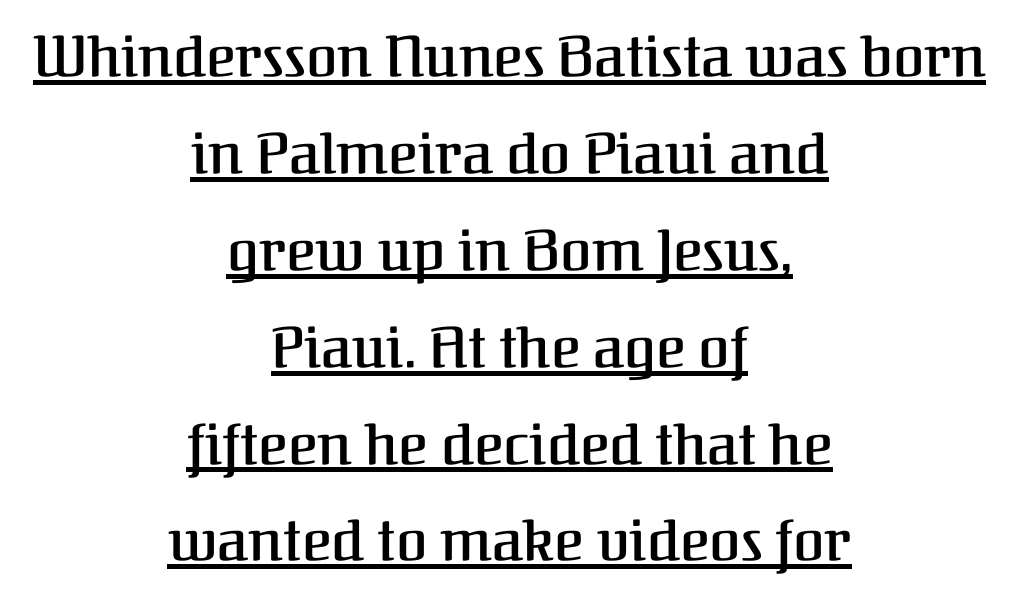
The image shows 57 px semibold serif type, upright; set centered, normal line spacing (1.7x), normal letter spacing, underlined; medium stroke contrast and a medium x-height.
